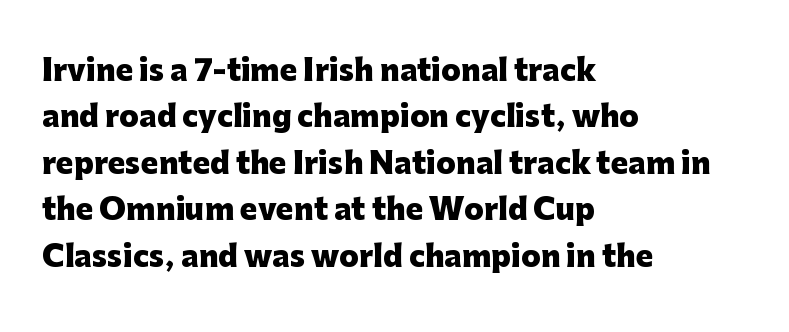
Classification — sans serif. This sample is left-justified, so line endings fall wherever the words run out. The letters sit at their default tracking, neither squeezed nor spread. How heavy is the stroke? Heavy — this is a bold. The passage shown is typed in a proportional face where columns would drift. This sample uses an upright cut, with every glyph sitting square on the baseline.
